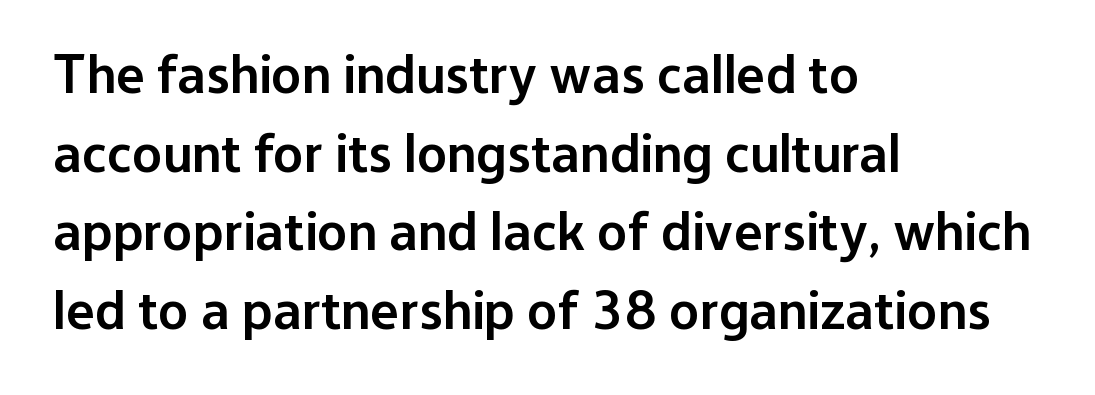
Q: Is the text bold? A: Semi-bold.
Q: Is the text italic (slanted)? A: No, it is upright.
Q: Is the typeface a serif or a sans-serif typeface? A: Sans-serif.
Q: Is the text underlined? A: No.
Q: How is the paragraph aligned? A: Left-aligned.
Q: Is the spacing between letters normal or unusually wide? A: Normal.
Q: Is the spacing between lines tight, normal or loose? A: Normal.
Q: Width (condensed, normal, or wide)? A: Normal.
Q: Stroke contrast? A: Low.
Q: x-height? A: Medium.
Q: Monospaced? A: No.
